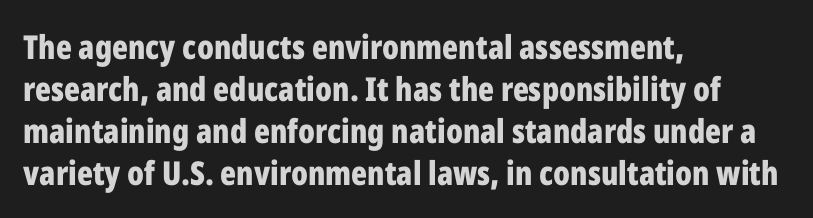
{"serif": "no", "italic": "no", "bold": "yes", "weight": "bold", "width": "condensed", "stroke_contrast": "low", "x_height": "medium", "monospaced": "no", "underline": "no", "align": "left", "line_spacing": "normal", "line_spacing_ratio": 1.27, "letter_spacing": "normal", "letter_spacing_em": 0.0, "glyph_px": 33}
